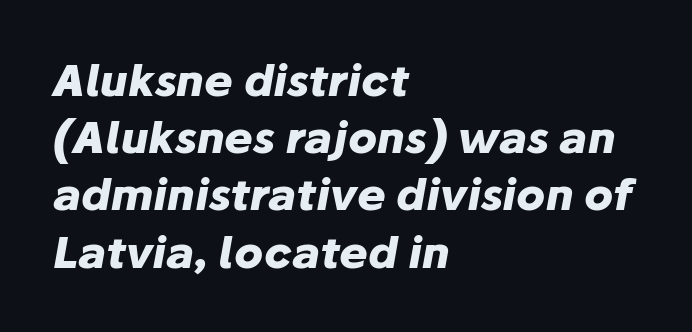
The image shows 43 px heavy type, italic (leaning right); set left-aligned, normal line spacing (1.33x), normal letter spacing, not underlined; low stroke contrast and a medium x-height.
